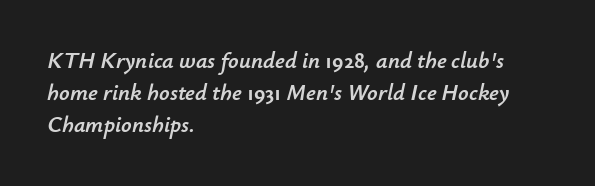
The lines sit at an ordinary, default distance from one another. It's the slanting kind of type. The face used here is rendered with its standard letterfit. Each line starts at the same left margin while the right side varies.
